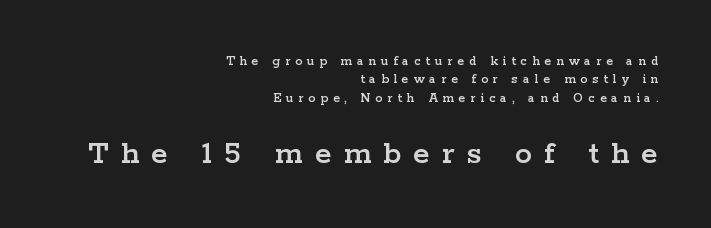
The image shows 34 px wide serif type, upright; set right-aligned, normal line spacing (1.31x), unusually wide letter spacing (+0.35 em), not underlined; the second (bottom) block is 2.43x larger; low stroke contrast and a medium x-height.
